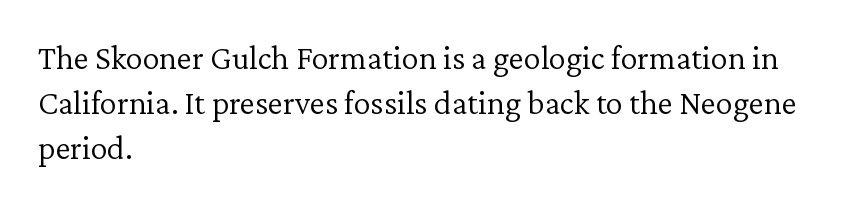
These lines are set flush left with a ragged right edge. On a weight scale, this lands at 450 or below. Stroke terminals: seriffed. Quick note: underline off.
